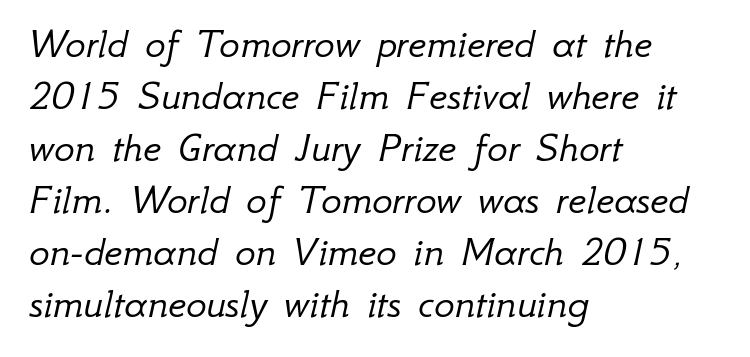
Q: Is the text bold? A: No.
Q: Is the text italic (slanted)? A: Yes, it leans right by about 12 degrees.
Q: Is the text underlined? A: No.
Q: How is the paragraph aligned? A: Left-aligned.
Q: Is the spacing between letters normal or unusually wide? A: Normal.
Q: Width (condensed, normal, or wide)? A: Normal.
Q: Stroke contrast? A: Low.
Q: x-height? A: Small.
Q: Monospaced? A: No.
